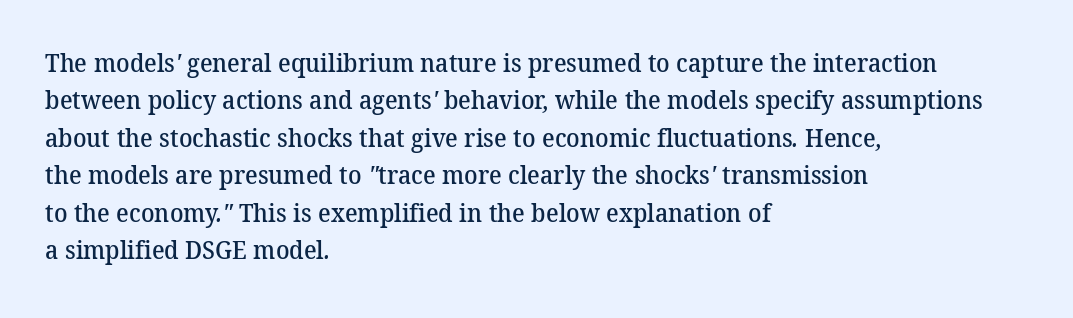
The image shows 25 px text type; set left-aligned, normal line spacing (1.5x), normal letter spacing, not underlined.
